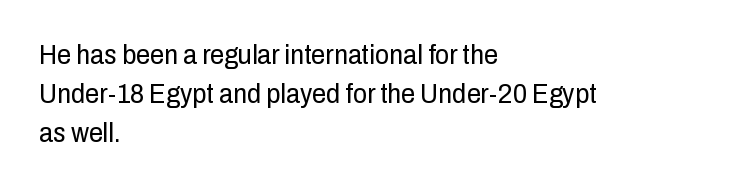
The image shows 28 px regular-weight, condensed sans-serif type, upright; set left-aligned, normal line spacing (1.4x), normal letter spacing, not underlined; low stroke contrast and a medium x-height.
